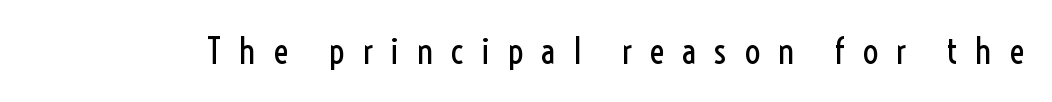
Heft: none added — not bold. Spacing verdict: proportional, widths tailored to each character. I'd call this a sans setting — the letters go barefoot. Posture: straight, roman, zero tilt. The tracking reads as deliberately expanded to a designer's eye.
